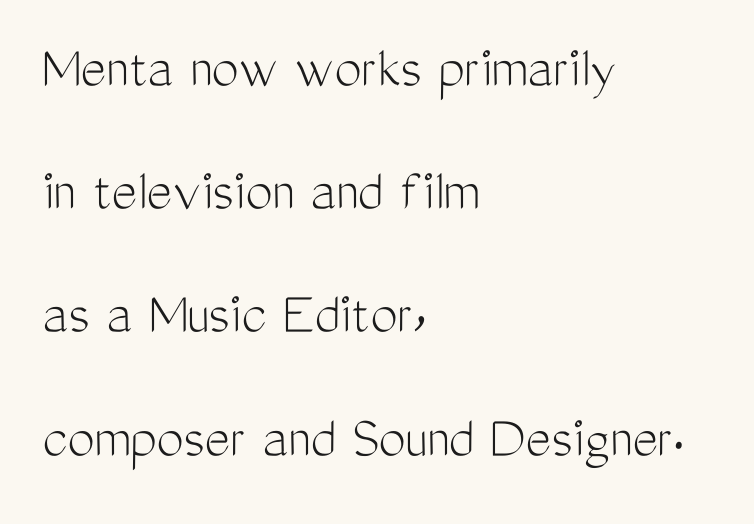
{"serif": "no", "italic": "no", "bold": "no", "weight": "light", "width": "condensed", "stroke_contrast": "medium", "x_height": "medium", "monospaced": "no", "underline": "no", "align": "left", "line_spacing": "loose", "line_spacing_ratio": 2.02, "letter_spacing": "normal", "letter_spacing_em": 0.0, "glyph_px": 61}
